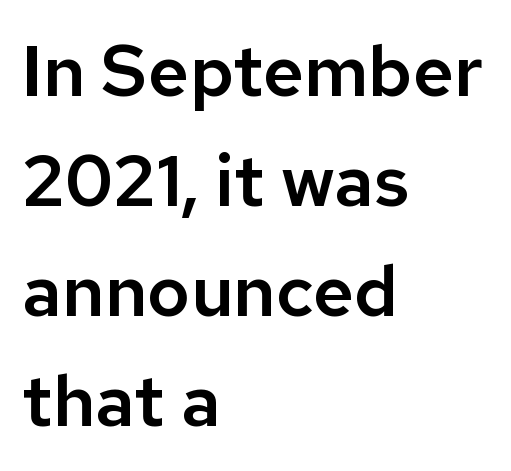
The image shows 72 px sans-serif type, upright; set left-aligned, normal line spacing (1.53x), normal letter spacing, not underlined; low stroke contrast and a medium x-height.
